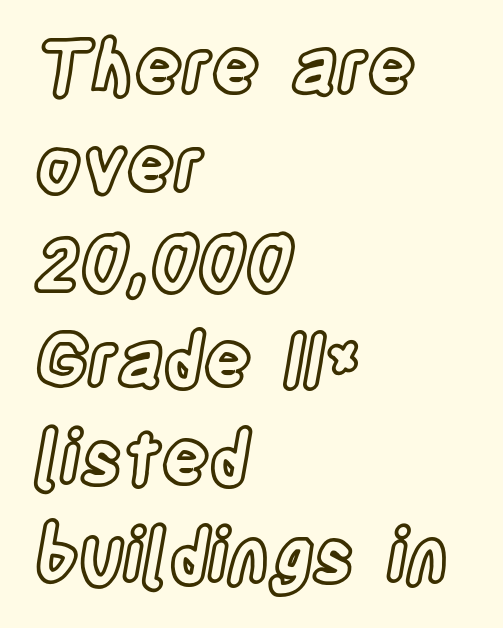
The image shows 73 px condensed type; set left-aligned, normal line spacing (1.34x), normal letter spacing, not underlined; a large x-height.
